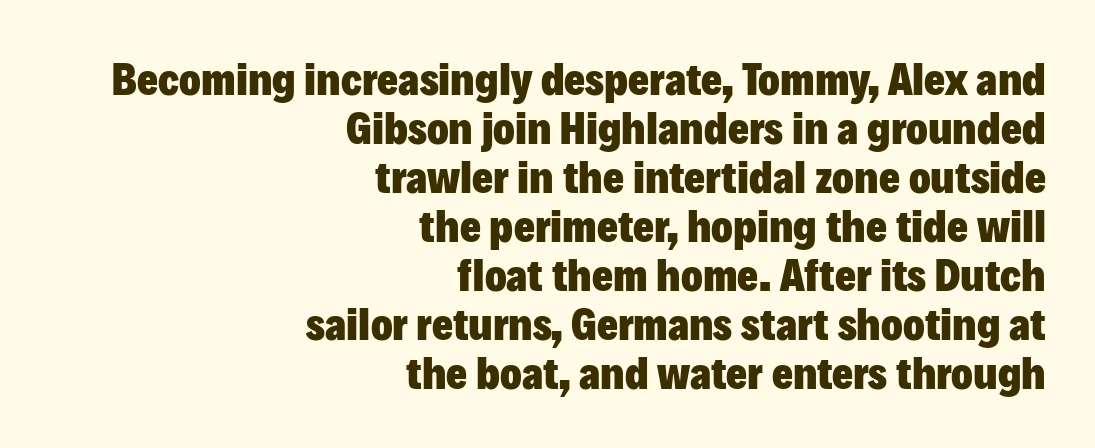
{"serif": "no", "italic": "no", "bold": "yes", "weight": "heavy", "width": "normal", "stroke_contrast": "low", "x_height": "medium", "monospaced": "no", "underline": "no", "align": "right", "line_spacing": "tight", "line_spacing_ratio": 1.09, "letter_spacing": "normal", "letter_spacing_em": 0.0, "glyph_px": 45}
